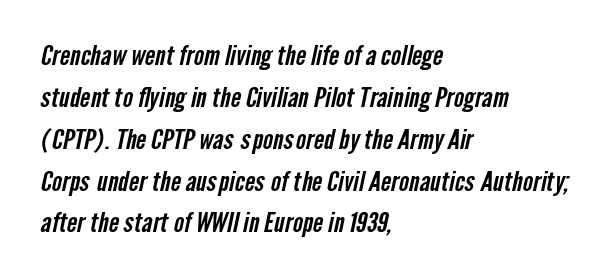
The image shows 27 px text type; set left-aligned, normal line spacing (1.55x), normal letter spacing, not underlined.
